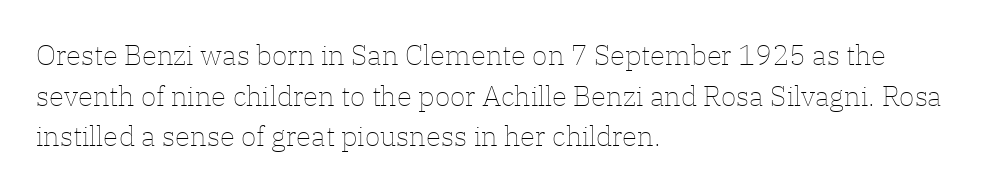
The rendering uses natural spacing where letterforms have individual widths. Quick note: not italic, upright. The typeface has the unassuming heft of standard copy or less. Line starts are locked; line ends wander. The foot of each line stays bare and open.
